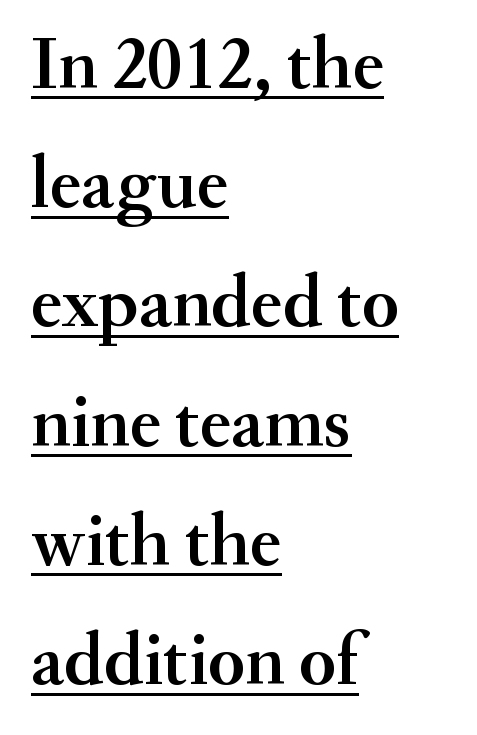
Q: Is the text italic (slanted)? A: No, it is upright.
Q: Is the typeface a serif or a sans-serif typeface? A: Serif.
Q: Is the text underlined? A: Yes.
Q: How is the paragraph aligned? A: Left-aligned.
Q: Is the spacing between letters normal or unusually wide? A: Normal.
Q: Is the spacing between lines tight, normal or loose? A: Normal.
Q: Width (condensed, normal, or wide)? A: Normal.
Q: Stroke contrast? A: Medium.
Q: x-height? A: Small.
Q: Monospaced? A: No.
